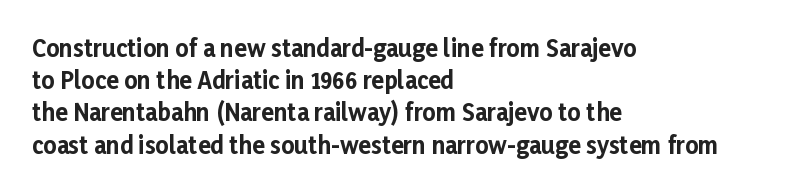
The image shows 23 px bold type, upright; set left-aligned, normal line spacing (1.4x), normal letter spacing, not underlined.
